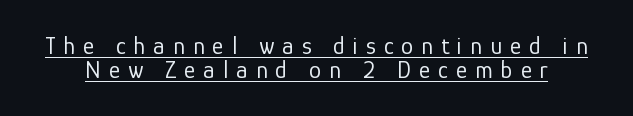
Q: Is the text bold? A: No.
Q: Is the text italic (slanted)? A: No, it is upright.
Q: Is the text underlined? A: Yes.
Q: Is the spacing between letters normal or unusually wide? A: Unusually wide.
Q: Is the spacing between lines tight, normal or loose? A: Tight.
